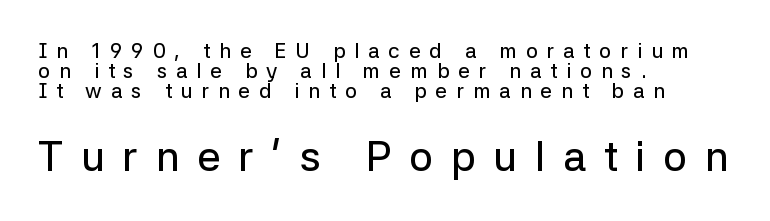
{"serif": "no", "italic": "no", "width": "normal", "stroke_contrast": "low", "x_height": "medium", "monospaced": "no", "underline": "no", "align": "left", "line_spacing": "tight", "line_spacing_ratio": 0.95, "letter_spacing": "wide", "letter_spacing_em": 0.42, "larger_block": "second", "size_ratio": 2.0, "glyph_px": 42}
